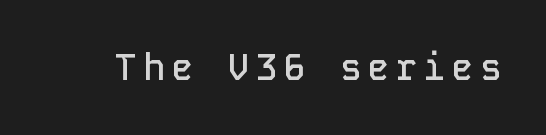
The image shows 36 px semibold sans-serif type, upright, monospaced; set not underlined; low stroke contrast and a medium x-height.
